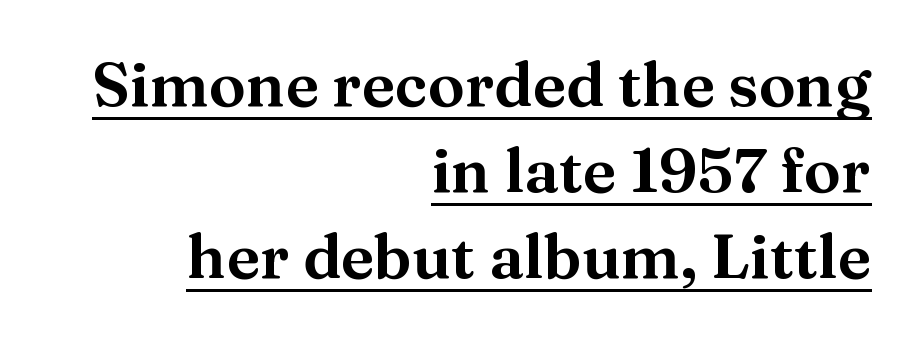
{"serif": "yes", "italic": "no", "width": "normal", "stroke_contrast": "medium", "x_height": "medium", "monospaced": "no", "underline": "yes", "align": "right", "line_spacing": "normal", "line_spacing_ratio": 1.39, "letter_spacing": "normal", "letter_spacing_em": 0.0, "glyph_px": 62}
